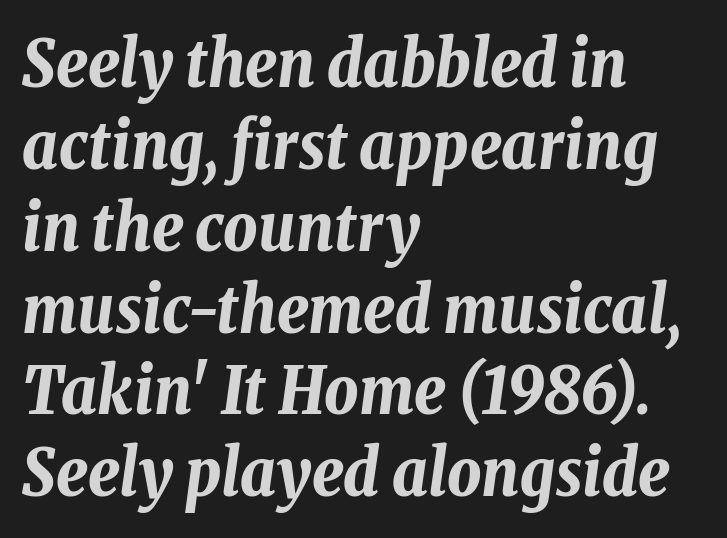
{"italic": "yes", "lean": "right", "slant_degrees": 8, "bold": "yes", "weight": "bold", "width": "condensed", "stroke_contrast": "low", "x_height": "medium", "monospaced": "no", "underline": "no", "align": "left", "line_spacing_ratio": 1.24, "letter_spacing": "normal", "letter_spacing_em": 0.0, "glyph_px": 66}
